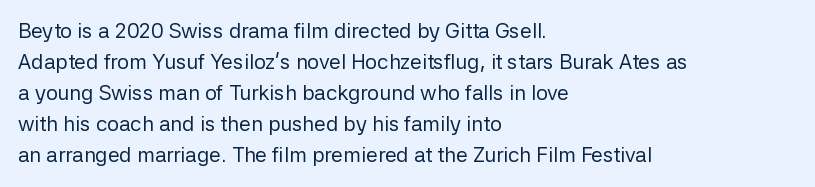
Q: Is the text bold? A: No.
Q: Is the text italic (slanted)? A: No, it is upright.
Q: Is the text underlined? A: No.
Q: How is the paragraph aligned? A: Left-aligned.
Q: Is the spacing between letters normal or unusually wide? A: Normal.
Q: Is the spacing between lines tight, normal or loose? A: Normal.
